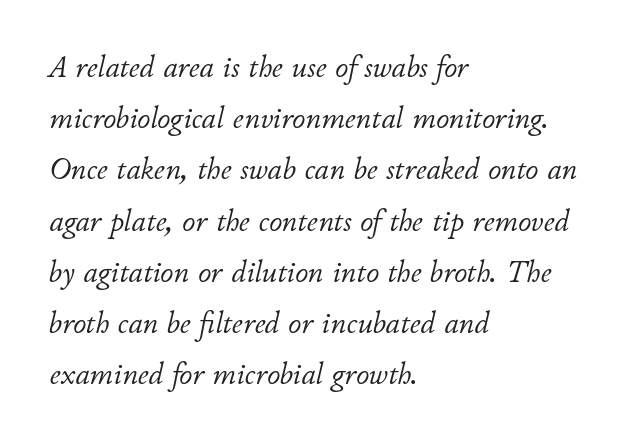
Q: Is the text bold? A: No.
Q: Is the text italic (slanted)? A: Yes, it leans right by about 11 degrees.
Q: Is the text underlined? A: No.
Q: How is the paragraph aligned? A: Left-aligned.
Q: Is the spacing between letters normal or unusually wide? A: Normal.
Q: Is the spacing between lines tight, normal or loose? A: Normal.
Q: Width (condensed, normal, or wide)? A: Normal.
Q: Stroke contrast? A: Low.
Q: x-height? A: Small.
Q: Monospaced? A: No.
